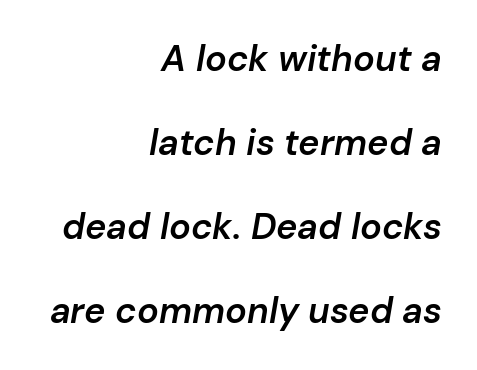
Q: Is the text bold? A: Semi-bold.
Q: Is the text italic (slanted)? A: Yes, it leans right by about 10 degrees.
Q: Is the text underlined? A: No.
Q: How is the paragraph aligned? A: Right-aligned.
Q: Is the spacing between letters normal or unusually wide? A: Normal.
Q: Is the spacing between lines tight, normal or loose? A: Loose.
Q: Width (condensed, normal, or wide)? A: Normal.
Q: Stroke contrast? A: Low.
Q: x-height? A: Medium.
Q: Monospaced? A: No.
